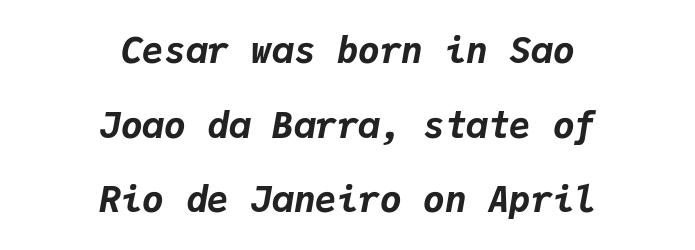
{"italic": "yes", "lean": "right", "slant_degrees": 9, "bold": "yes", "weight": "bold", "width": "normal", "stroke_contrast": "low", "x_height": "medium", "monospaced": "yes", "underline": "no", "align": "center", "line_spacing": "loose", "line_spacing_ratio": 2.07, "letter_spacing": "normal", "letter_spacing_em": 0.0, "glyph_px": 36}
